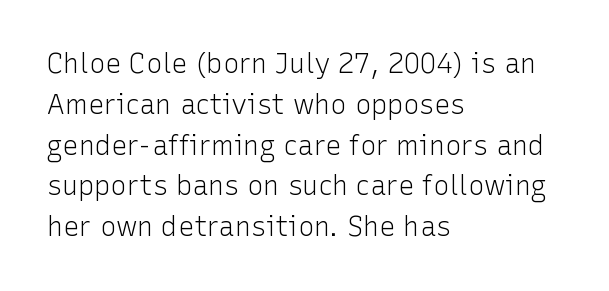
Q: Is the text bold? A: No.
Q: Is the text italic (slanted)? A: No, it is upright.
Q: Is the text underlined? A: No.
Q: How is the paragraph aligned? A: Left-aligned.
Q: Is the spacing between letters normal or unusually wide? A: Normal.
Q: Is the spacing between lines tight, normal or loose? A: Normal.
